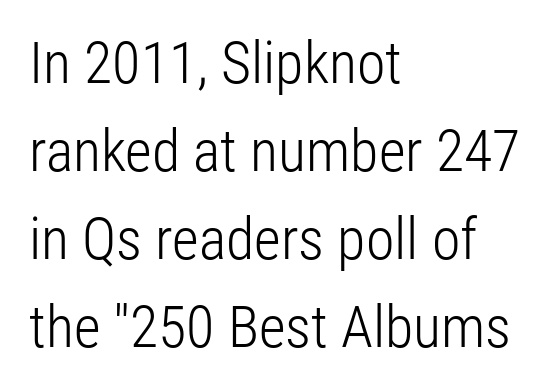
Q: Is the text bold? A: No.
Q: Is the text italic (slanted)? A: No, it is upright.
Q: Is the typeface a serif or a sans-serif typeface? A: Sans-serif.
Q: Is the text underlined? A: No.
Q: How is the paragraph aligned? A: Left-aligned.
Q: Is the spacing between letters normal or unusually wide? A: Normal.
Q: Is the spacing between lines tight, normal or loose? A: Normal.
Q: Width (condensed, normal, or wide)? A: Condensed.
Q: Stroke contrast? A: Low.
Q: x-height? A: Medium.
Q: Monospaced? A: No.
